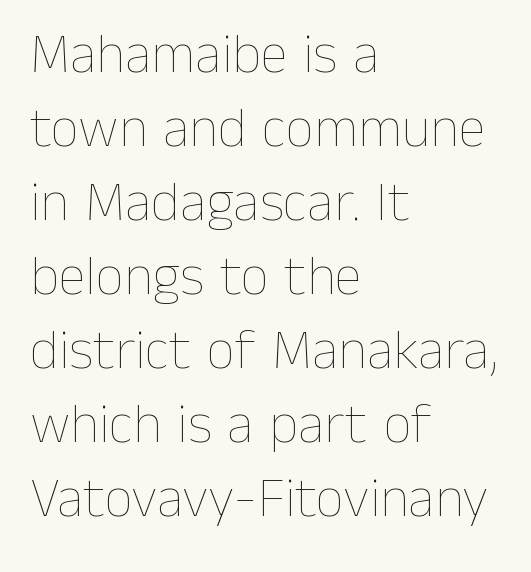
Q: Is the text bold? A: No.
Q: Is the text italic (slanted)? A: No, it is upright.
Q: Is the text underlined? A: No.
Q: How is the paragraph aligned? A: Left-aligned.
Q: Is the spacing between letters normal or unusually wide? A: Normal.
Q: Is the spacing between lines tight, normal or loose? A: Normal.
Q: Width (condensed, normal, or wide)? A: Normal.
Q: Stroke contrast? A: Low.
Q: x-height? A: Medium.
Q: Monospaced? A: No.
